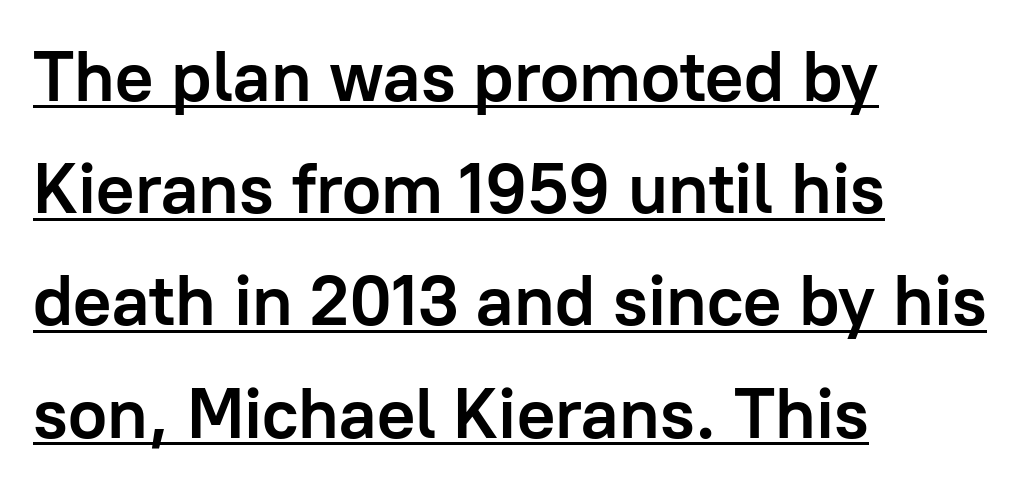
Style check: upright. Varying glyph widths throughout — classic text-font behaviour. The line-height multiplier appears to be the usual default. Underline: present.
